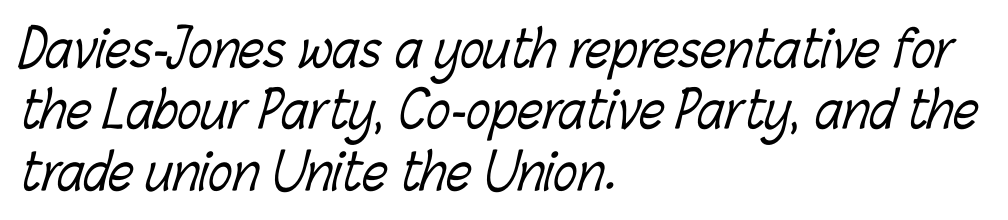
Q: Is the text bold? A: No.
Q: Is the text underlined? A: No.
Q: How is the paragraph aligned? A: Left-aligned.
Q: Is the spacing between letters normal or unusually wide? A: Normal.
Q: Width (condensed, normal, or wide)? A: Condensed.
Q: Stroke contrast? A: Low.
Q: x-height? A: Medium.
Q: Monospaced? A: No.
